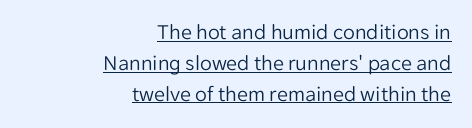
The image shows 22 px text type, upright; set right-aligned, normal line spacing (1.4x), normal letter spacing, underlined.
